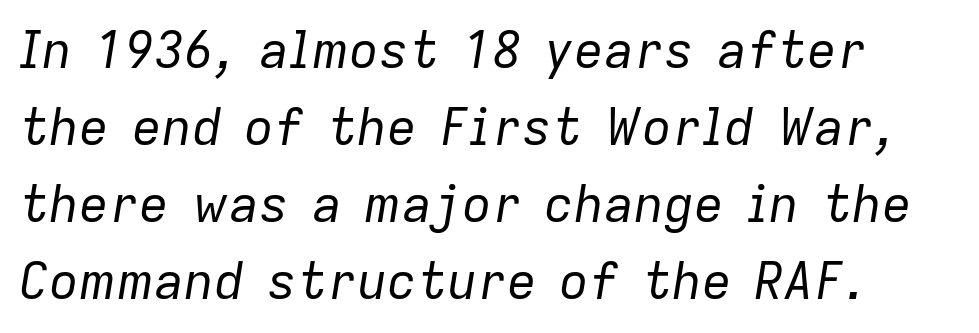
Descenders are the only things crossing below the line. Interline gaps are of average width in this sample. Standard letterfit; no display-style spreading of the glyphs. It's the slanting kind of type.
